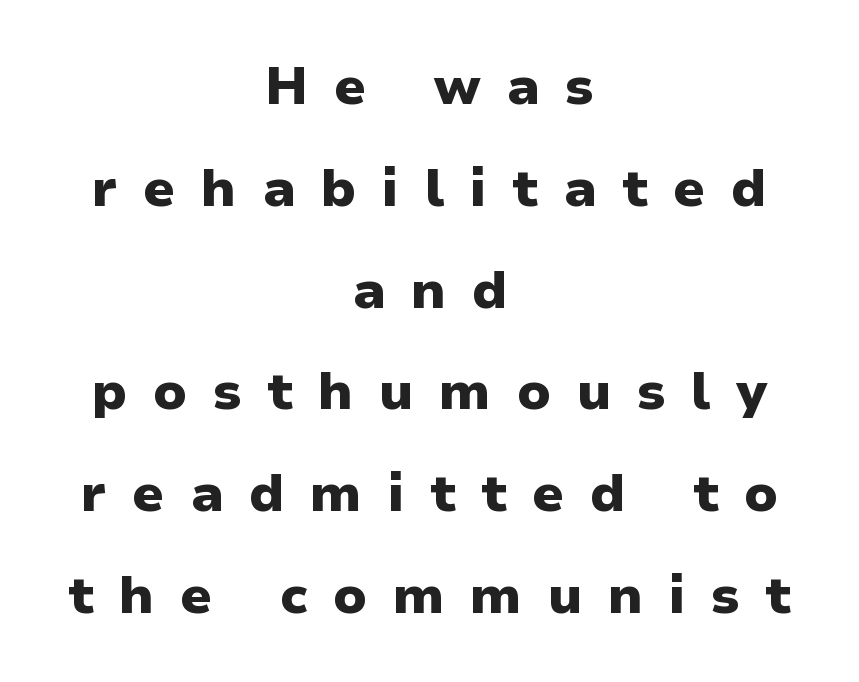
Q: Is the text bold? A: Yes.
Q: Is the text italic (slanted)? A: No, it is upright.
Q: Is the typeface a serif or a sans-serif typeface? A: Sans-serif.
Q: Is the text underlined? A: No.
Q: How is the paragraph aligned? A: Centered.
Q: Is the spacing between letters normal or unusually wide? A: Unusually wide.
Q: Is the spacing between lines tight, normal or loose? A: Loose.
Q: Width (condensed, normal, or wide)? A: Normal.
Q: Stroke contrast? A: Low.
Q: x-height? A: Medium.
Q: Monospaced? A: No.
